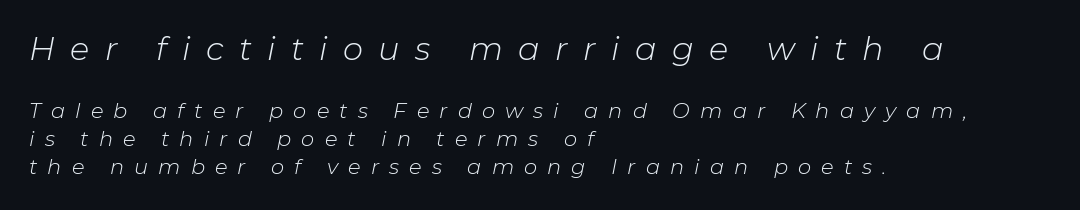
The image shows 32 px light type, italic (leaning right); set left-aligned, normal line spacing (1.33x), unusually wide letter spacing (+0.48 em), not underlined; the first (top) block is 1.52x larger; low stroke contrast and a medium x-height.
